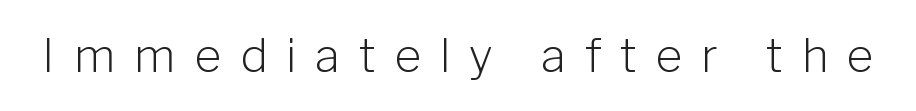
{"serif": "no", "italic": "no", "bold": "no", "weight": "light", "width": "normal", "stroke_contrast": "low", "x_height": "medium", "monospaced": "no", "underline": "no", "letter_spacing": "wide", "letter_spacing_em": 0.41, "glyph_px": 46}
